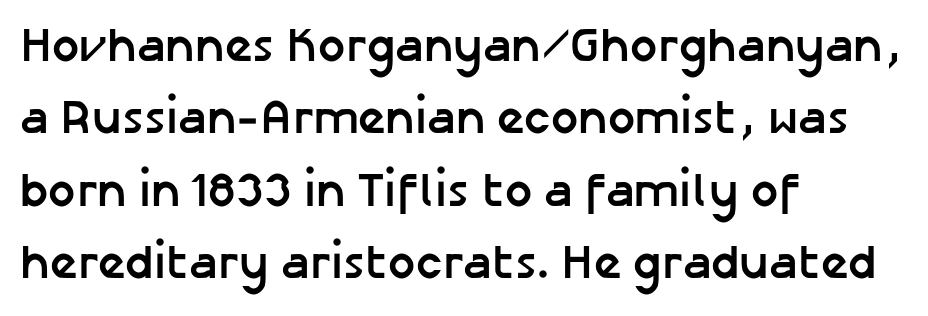
The image shows 48 px semibold sans-serif type, upright; set left-aligned, normal line spacing (1.51x), normal letter spacing, not underlined; low stroke contrast and a medium x-height.
